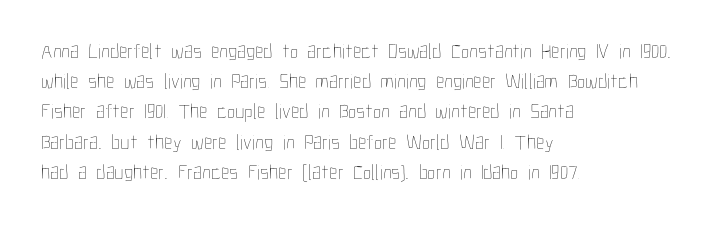
Regarding leading, the lines here are spaced in the standard way. Underline: absent. A classic flush-left, rag-right setting is used for this passage. Every character sits straight up, as roman type does.
